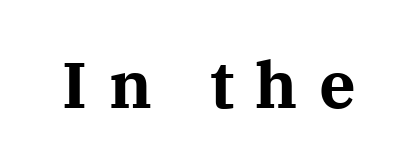
The image shows 65 px bold serif type, upright; set unusually wide letter spacing (+0.33 em), not underlined; medium stroke contrast and a medium x-height.
